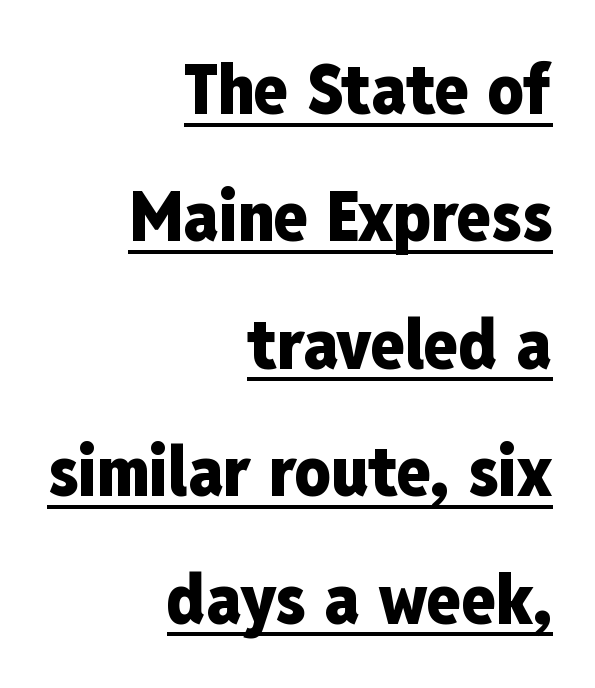
{"serif": "no", "italic": "no", "bold": "yes", "weight": "heavy", "width": "condensed", "stroke_contrast": "low", "x_height": "medium", "monospaced": "no", "underline": "yes", "align": "right", "line_spacing_ratio": 1.82, "letter_spacing": "normal", "letter_spacing_em": 0.0, "glyph_px": 70}
